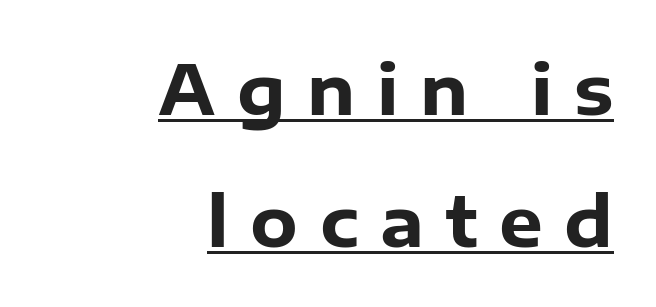
{"serif": "no", "italic": "no", "bold": "yes", "weight": "heavy", "width": "normal", "stroke_contrast": "low", "x_height": "medium", "monospaced": "no", "underline": "yes", "align": "right", "line_spacing": "loose", "line_spacing_ratio": 1.92, "letter_spacing": "wide", "letter_spacing_em": 0.31, "glyph_px": 69}
